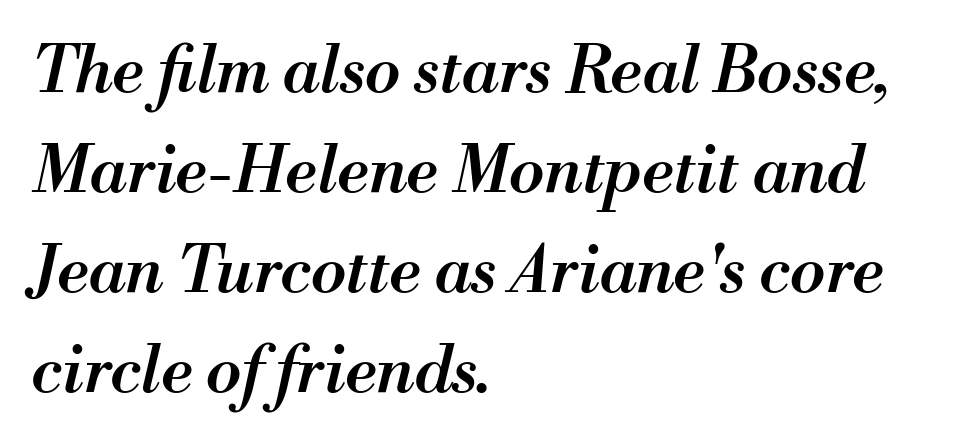
Leading matches the norm, producing a regular column. Here the designer chose a conventional face with non-uniform glyph widths. In terms of weight, the rendering is demibold, just under bold. Would a proofreader flag this as italicized? Yes. The face used here is rendered with its standard letterfit. Words float on clear page, feet unadorned.
